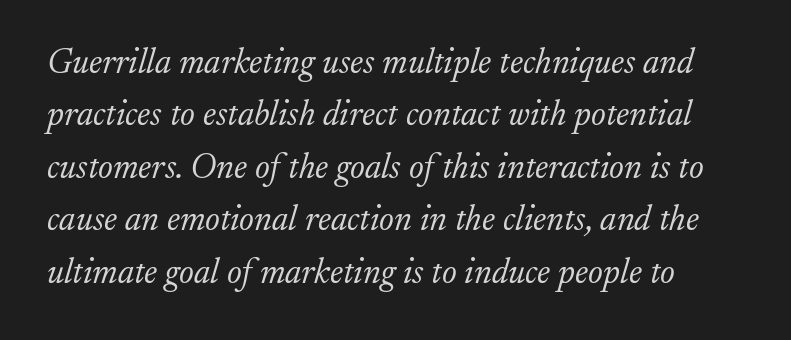
The image shows 35 px light serif type, italic (leaning right); set normal line spacing (1.5x), normal letter spacing, not underlined; low stroke contrast and a small x-height.
